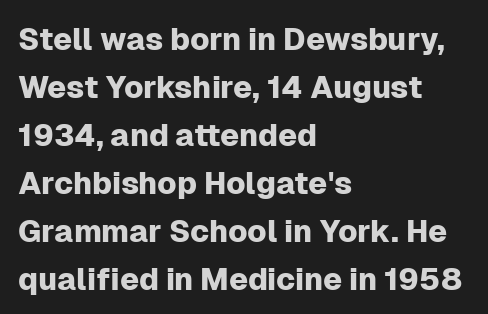
Q: Is the text italic (slanted)? A: No, it is upright.
Q: Is the typeface a serif or a sans-serif typeface? A: Sans-serif.
Q: Is the text underlined? A: No.
Q: How is the paragraph aligned? A: Left-aligned.
Q: Is the spacing between letters normal or unusually wide? A: Normal.
Q: Is the spacing between lines tight, normal or loose? A: Normal.
Q: Width (condensed, normal, or wide)? A: Normal.
Q: Stroke contrast? A: Low.
Q: x-height? A: Medium.
Q: Monospaced? A: No.
